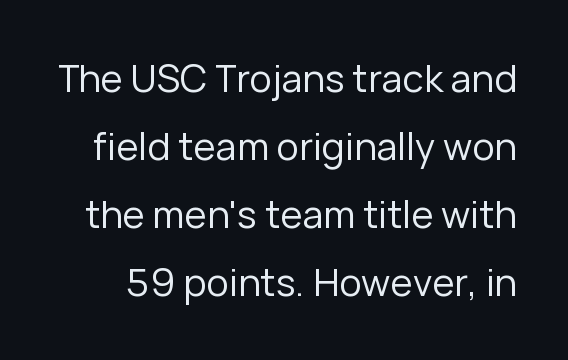
Q: Is the text bold? A: No.
Q: Is the text italic (slanted)? A: No, it is upright.
Q: Is the typeface a serif or a sans-serif typeface? A: Sans-serif.
Q: Is the text underlined? A: No.
Q: Is the spacing between letters normal or unusually wide? A: Normal.
Q: Width (condensed, normal, or wide)? A: Normal.
Q: Stroke contrast? A: Low.
Q: x-height? A: Medium.
Q: Monospaced? A: No.
